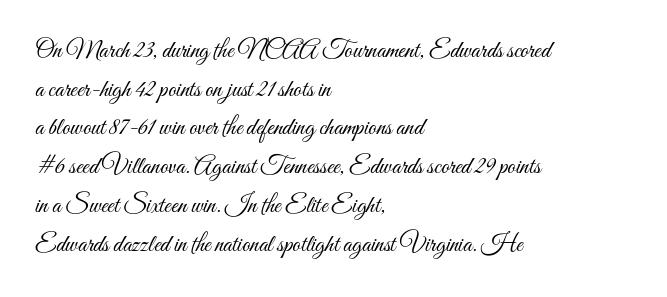
{"bold": "no", "underline": "no", "align": "left", "line_spacing": "normal", "line_spacing_ratio": 1.55, "letter_spacing": "normal", "letter_spacing_em": 0.0, "glyph_px": 25}
